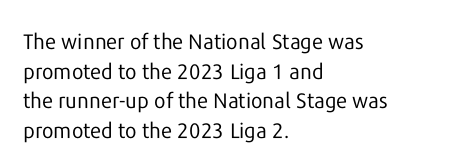
The image shows 21 px text type, upright; set left-aligned, normal line spacing (1.41x), normal letter spacing, not underlined.
